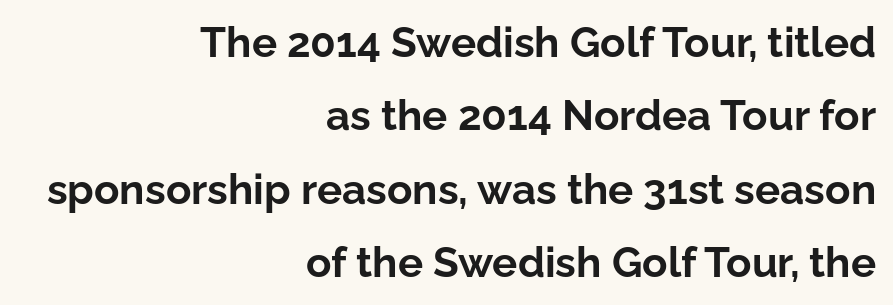
The image shows 42 px bold sans-serif type, upright; set right-aligned, line spacing 1.75x, normal letter spacing, not underlined; low stroke contrast and a medium x-height.
